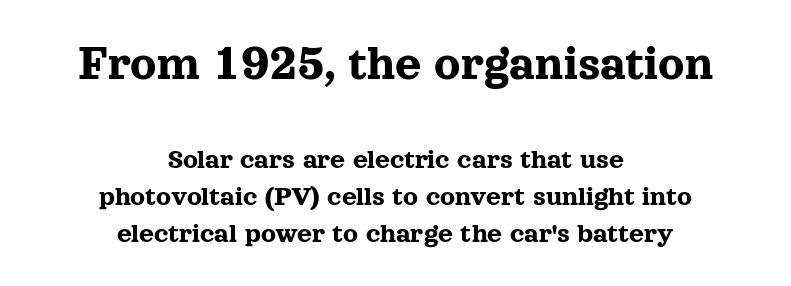
The image shows 51 px serif type, upright; set centered, normal line spacing (1.29x), normal letter spacing, not underlined; the first (top) block is 1.76x larger; a medium x-height.
